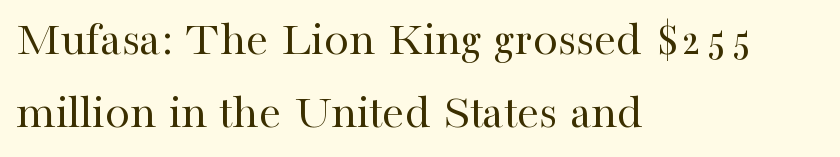
Q: Is the text bold? A: No.
Q: Is the text italic (slanted)? A: No, it is upright.
Q: Is the typeface a serif or a sans-serif typeface? A: Serif.
Q: Is the text underlined? A: No.
Q: How is the paragraph aligned? A: Left-aligned.
Q: Is the spacing between letters normal or unusually wide? A: Normal.
Q: Is the spacing between lines tight, normal or loose? A: Normal.
Q: Width (condensed, normal, or wide)? A: Normal.
Q: Stroke contrast? A: High.
Q: x-height? A: Medium.
Q: Monospaced? A: No.
